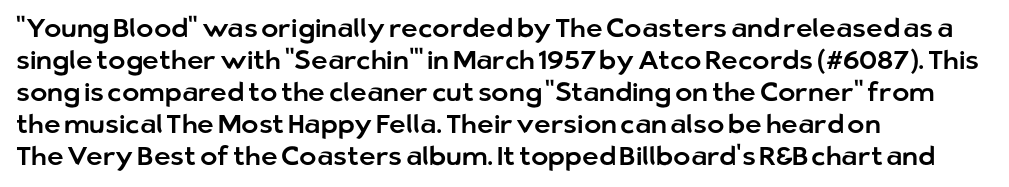
{"italic": "no", "underline": "no", "align": "left", "line_spacing_ratio": 1.23, "letter_spacing": "normal", "letter_spacing_em": 0.0, "glyph_px": 26}
